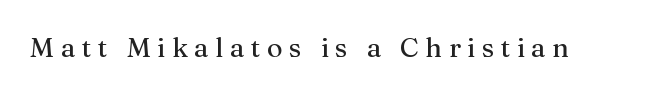
Q: Is the text italic (slanted)? A: No, it is upright.
Q: Is the text underlined? A: No.
Q: Is the spacing between letters normal or unusually wide? A: Unusually wide.
